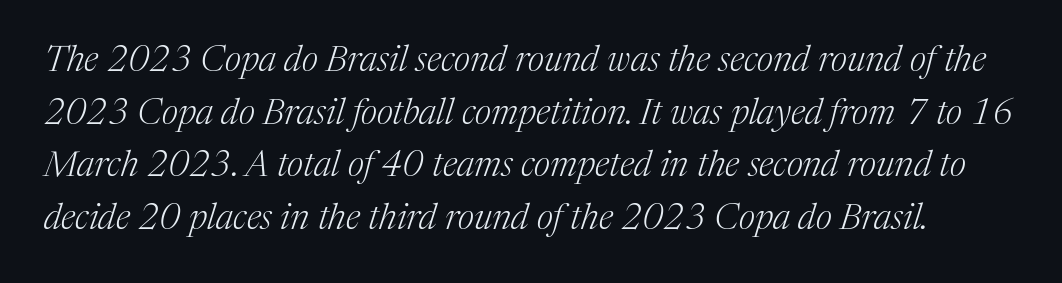
The image shows 36 px light serif type, italic (leaning right); set normal line spacing (1.46x), normal letter spacing, not underlined; medium stroke contrast and a medium x-height.
